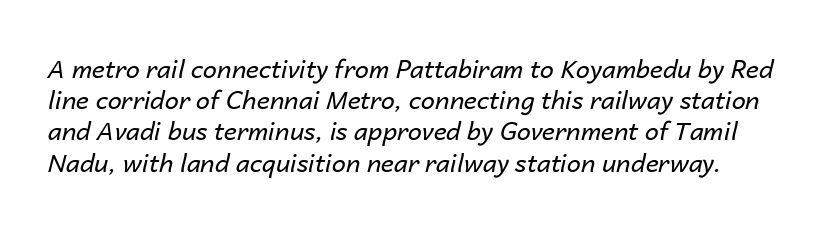
Q: Is the text bold? A: No.
Q: Is the text italic (slanted)? A: Yes, it leans right by about 14 degrees.
Q: Is the text underlined? A: No.
Q: Is the spacing between letters normal or unusually wide? A: Normal.
Q: Is the spacing between lines tight, normal or loose? A: Normal.
